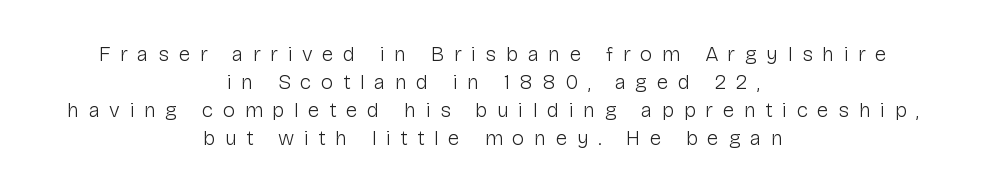
Rule under the text: the space is simply empty. These lines were composed using upright roman letters. The characters are drawn with everyday or finer stroke widths. Horizontal alignment here is central, giving a formal, balanced look. You could only call the tracking loose — the letters float apart. Vertically, the passage feels balanced, rows spaced as you'd expect.
